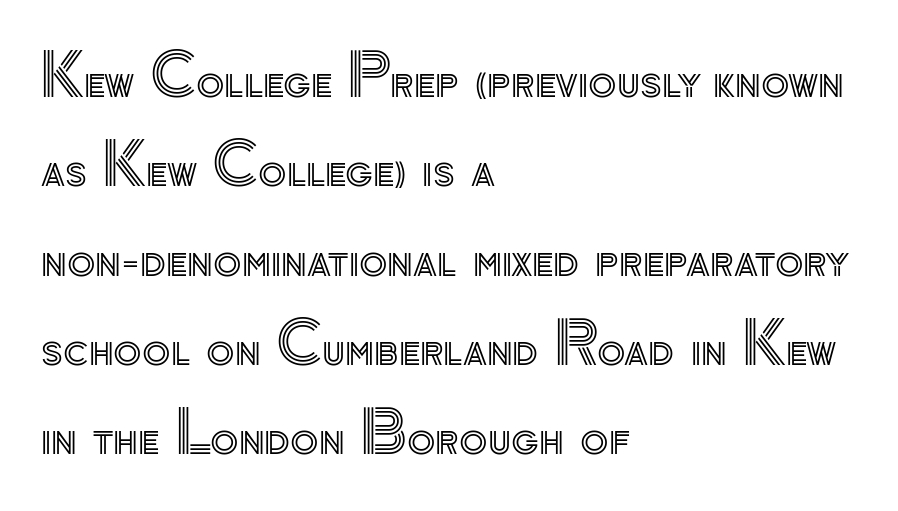
The image shows 58 px text type, upright; set left-aligned, normal line spacing (1.54x), normal letter spacing, not underlined; a small x-height.
